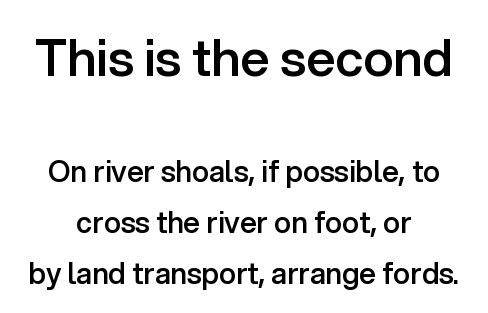
The image shows 51 px semibold sans-serif type, upright; set centered, line spacing 1.76x, normal letter spacing, not underlined; the first (top) block is 1.76x larger; low stroke contrast and a medium x-height.
